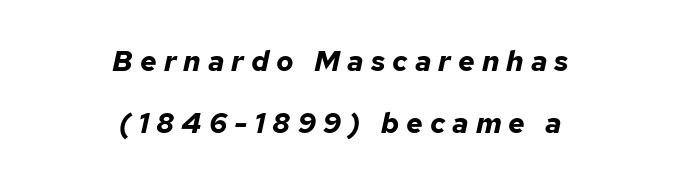
The image shows 29 px bold type, italic (leaning right); set centered, loose line spacing (2.15x), unusually wide letter spacing (+0.24 em), not underlined; low stroke contrast and a medium x-height.
